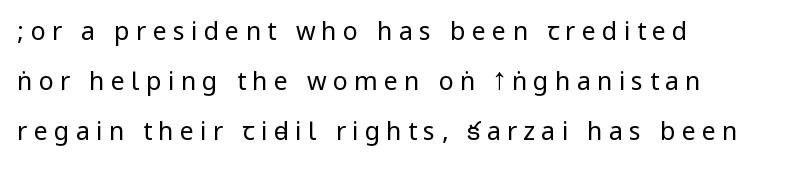
The image shows 25 px text type, upright; set left-aligned, loose line spacing (2.01x), unusually wide letter spacing (+0.25 em), not underlined.
